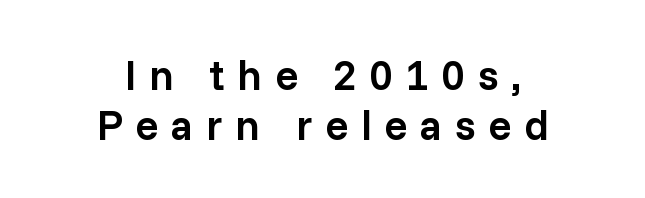
Q: Is the text bold? A: Semi-bold.
Q: Is the text italic (slanted)? A: No, it is upright.
Q: Is the typeface a serif or a sans-serif typeface? A: Sans-serif.
Q: Is the text underlined? A: No.
Q: How is the paragraph aligned? A: Centered.
Q: Is the spacing between letters normal or unusually wide? A: Unusually wide.
Q: Width (condensed, normal, or wide)? A: Normal.
Q: Stroke contrast? A: Low.
Q: x-height? A: Medium.
Q: Monospaced? A: No.
